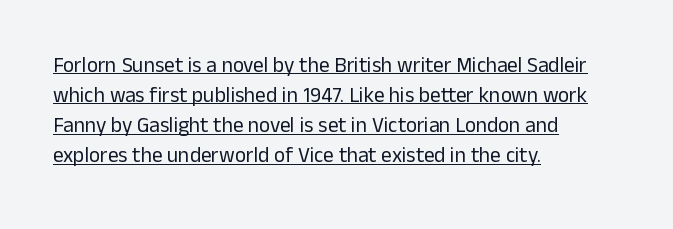
Q: Is the text bold? A: No.
Q: Is the text italic (slanted)? A: No, it is upright.
Q: Is the text underlined? A: Yes.
Q: How is the paragraph aligned? A: Left-aligned.
Q: Is the spacing between letters normal or unusually wide? A: Normal.
Q: Is the spacing between lines tight, normal or loose? A: Normal.
